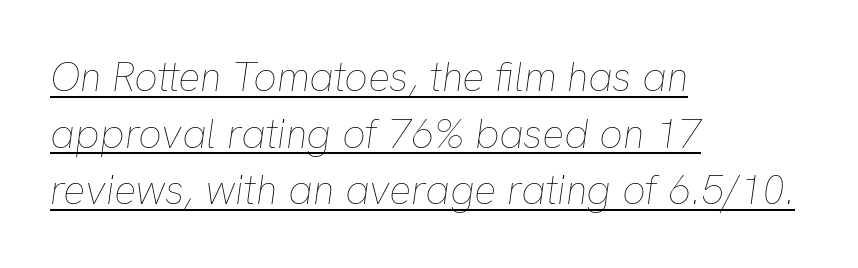
Q: Is the text bold? A: No.
Q: Is the text italic (slanted)? A: Yes, it leans right by about 8 degrees.
Q: Is the text underlined? A: Yes.
Q: How is the paragraph aligned? A: Left-aligned.
Q: Is the spacing between letters normal or unusually wide? A: Normal.
Q: Is the spacing between lines tight, normal or loose? A: Normal.
Q: Width (condensed, normal, or wide)? A: Normal.
Q: Stroke contrast? A: Low.
Q: x-height? A: Medium.
Q: Monospaced? A: No.
